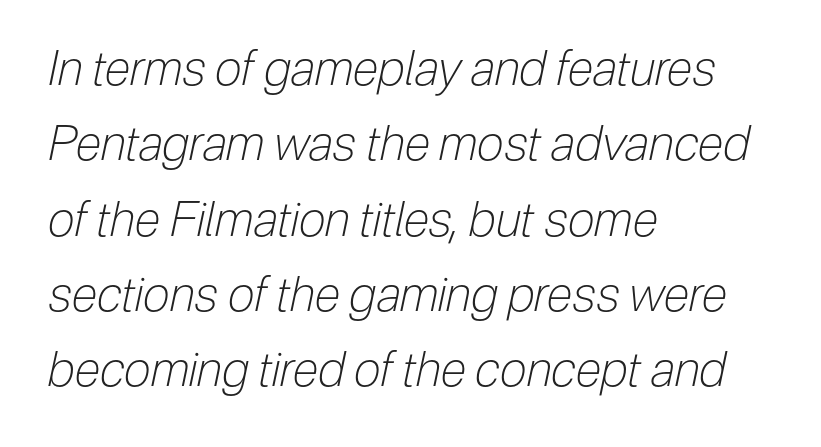
Inter-character spacing is left at the font's built-in metrics. Characters are canted at an angle relative to the baseline's perpendicular. Proportional: the letters do not fall into vertical columns. Does the leading feel generous? No, just average. Plain, unruled lines of type. The ragged edge is on the right, which tells us the setting is flush left.
